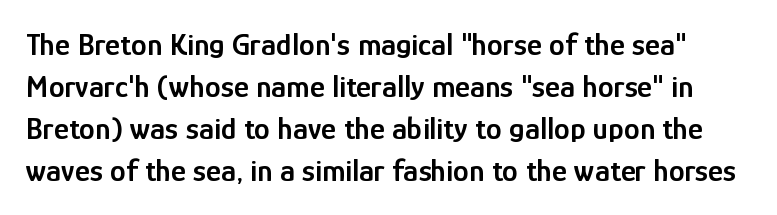
Each row of text sits above clean, open space. Serifs: no, the terminals of the letterforms are clean. When letters stand straight like this, we call the style roman or upright. This is the in-between weight designers call semibold or demi. Honestly, the letter spacing is just normal — you wouldn't notice it.
